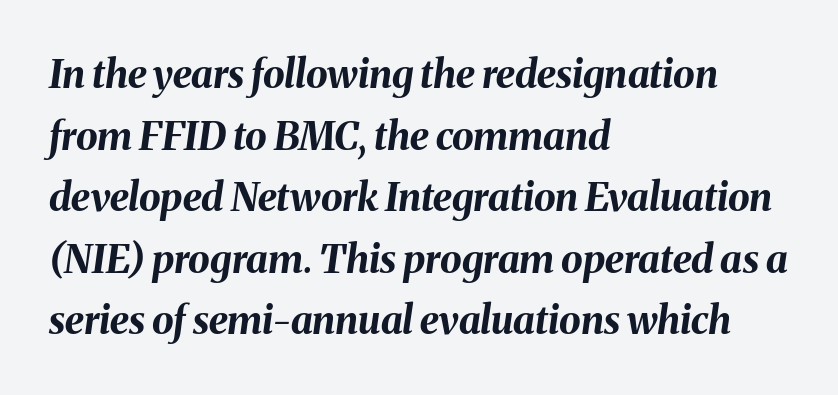
Each glyph is drawn with heavy, bold strokes. The line-height multiplier appears to be the usual default. This rendering uses left alignment, leaving the right contour irregular. How are the letters spaced? Ordinarily, with no added tracking. A typesetter would call this proportional, since set widths differ per character.
